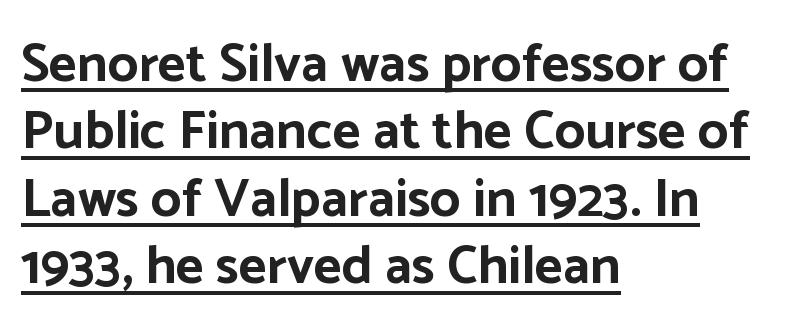
Each line of the rendering has a horizontal stroke beneath the glyphs. The sample has been set heavy, in full bold. Each new line begins a customary step beneath the previous one. What kind of face is this? One without serifs — a sans. Proportional: the letters do not fall into vertical columns.
